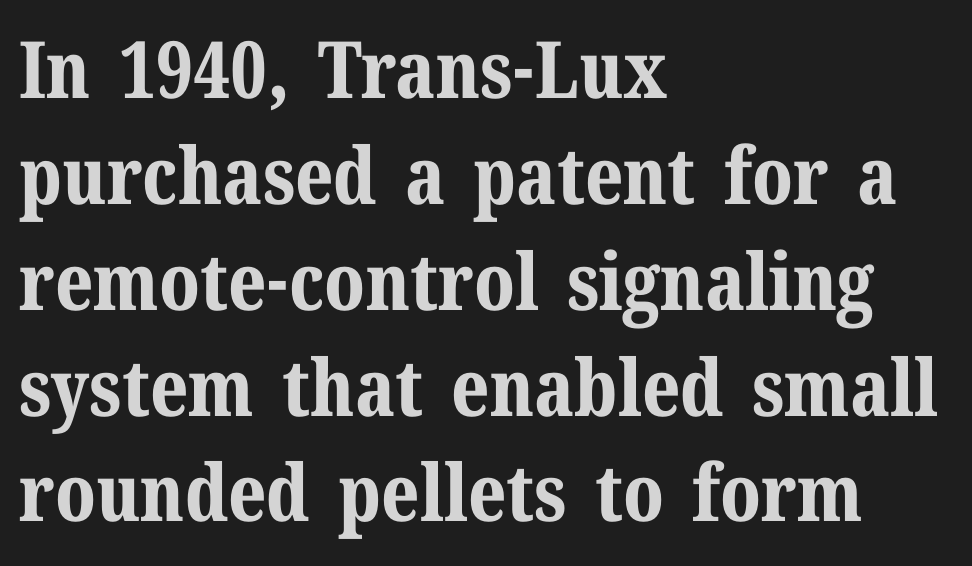
The image shows 79 px bold serif type, upright; set left-aligned, normal line spacing (1.34x), normal letter spacing, not underlined; medium stroke contrast and a medium x-height.
